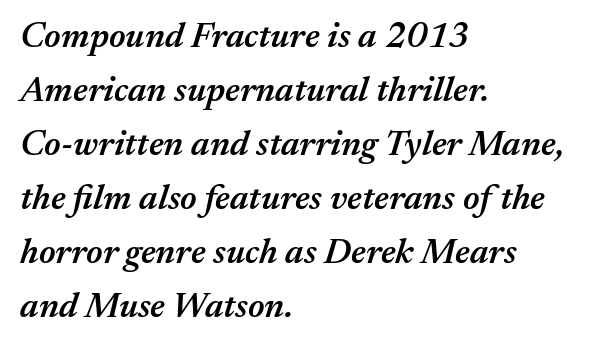
{"italic": "yes", "lean": "right", "slant_degrees": 17, "bold": "semi", "weight": "semibold", "width": "normal", "stroke_contrast": "medium", "x_height": "medium", "monospaced": "no", "underline": "no", "align": "left", "line_spacing": "normal", "line_spacing_ratio": 1.5, "letter_spacing": "normal", "letter_spacing_em": 0.0, "glyph_px": 36}
